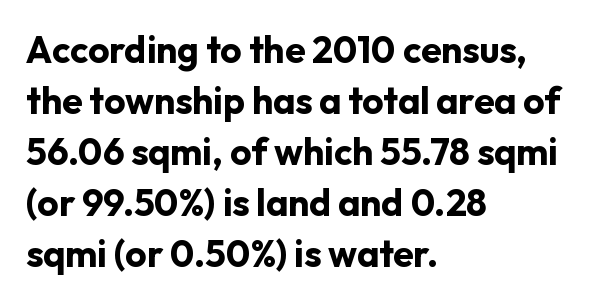
The image shows 37 px bold sans-serif type, upright; set left-aligned, normal line spacing (1.38x), normal letter spacing, not underlined; low stroke contrast and a medium x-height.
